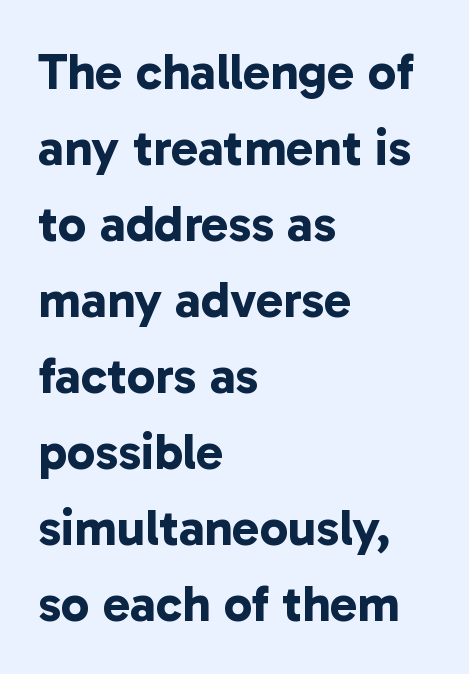
Spacing verdict: proportional, widths tailored to each character. Inter-character spacing is left at the font's built-in metrics. The passage shown stacks its lines at a standard gap. The paragraph has a hard left edge and a soft right edge. Look at the stroke-to-counter ratio: heavy, a bold. Nothing sits at the stroke ends, so this counts as sans-serif.
